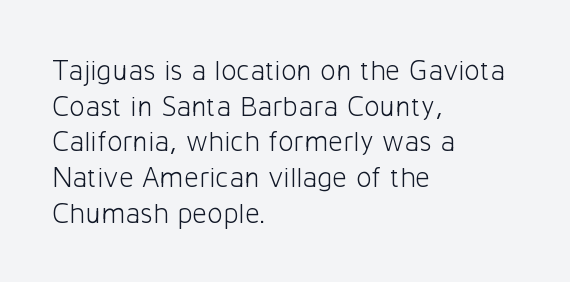
The image shows 29 px light sans-serif type, upright; set left-aligned, line spacing 1.23x, normal letter spacing, not underlined; low stroke contrast and a medium x-height.
